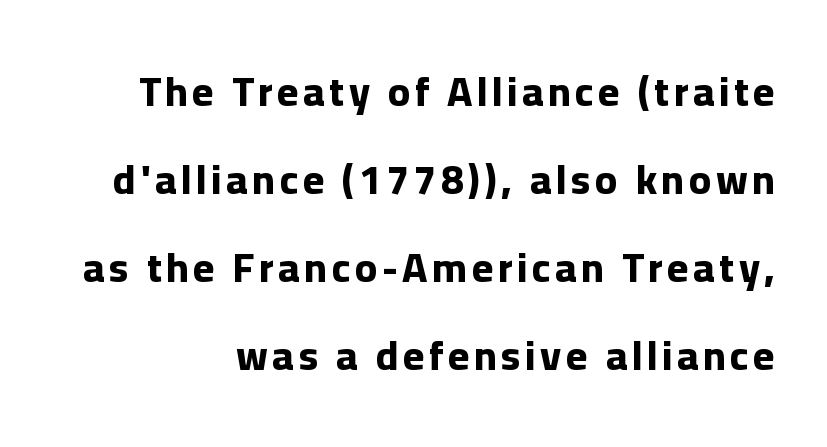
The image shows 41 px bold sans-serif type, upright; set loose line spacing (2.15x), not underlined; low stroke contrast and a medium x-height.
